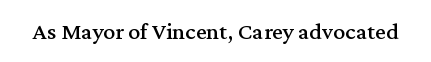
Q: Is the text italic (slanted)? A: No, it is upright.
Q: Is the text underlined? A: No.
Q: Is the spacing between letters normal or unusually wide? A: Normal.
